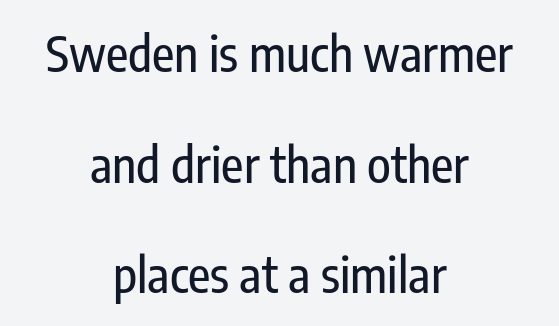
The image shows 49 px condensed sans-serif type, upright; set centered, loose line spacing (2.26x), normal letter spacing, not underlined; low stroke contrast and a medium x-height.
